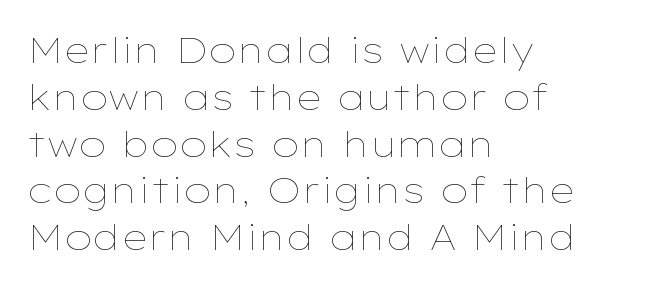
{"italic": "no", "bold": "no", "weight": "thin", "width": "wide", "stroke_contrast": "low", "x_height": "medium", "monospaced": "no", "underline": "no", "align": "left", "line_spacing": "normal", "line_spacing_ratio": 1.3, "letter_spacing": "normal", "letter_spacing_em": 0.0, "glyph_px": 36}
